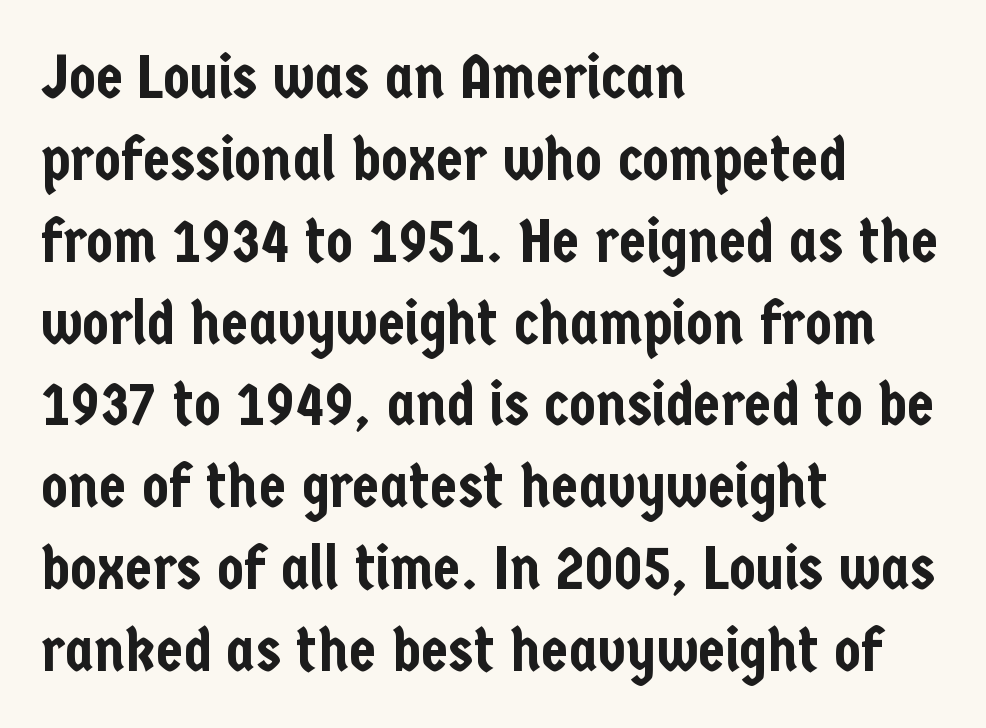
Q: Is the text italic (slanted)? A: No, it is upright.
Q: Is the typeface a serif or a sans-serif typeface? A: Sans-serif.
Q: Is the text underlined? A: No.
Q: How is the paragraph aligned? A: Left-aligned.
Q: Is the spacing between letters normal or unusually wide? A: Normal.
Q: Is the spacing between lines tight, normal or loose? A: Normal.
Q: Width (condensed, normal, or wide)? A: Condensed.
Q: Stroke contrast? A: Low.
Q: x-height? A: Medium.
Q: Monospaced? A: No.
